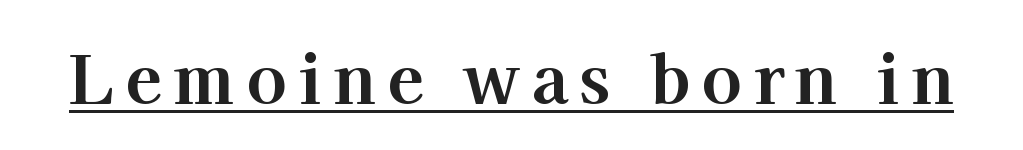
The image shows 67 px bold serif type, upright; set underlined; high stroke contrast and a medium x-height.
